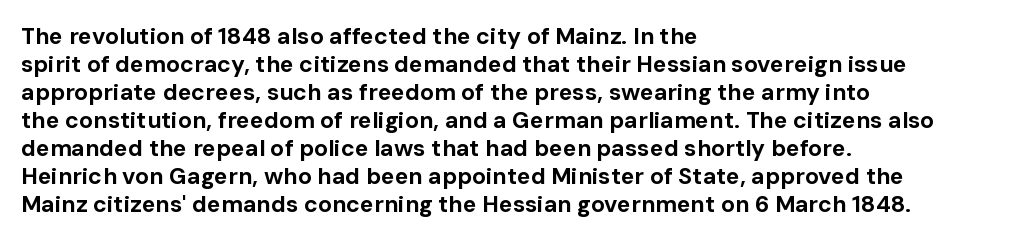
The image shows 23 px bold type, upright; set left-aligned, line spacing 1.22x, normal letter spacing, not underlined.
